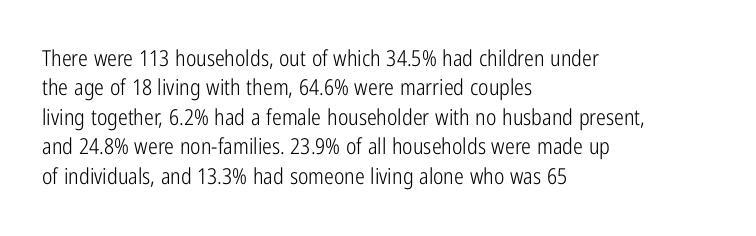
{"italic": "no", "bold": "no", "underline": "no", "align": "left", "line_spacing": "normal", "line_spacing_ratio": 1.34, "letter_spacing": "normal", "letter_spacing_em": 0.0, "glyph_px": 22}
